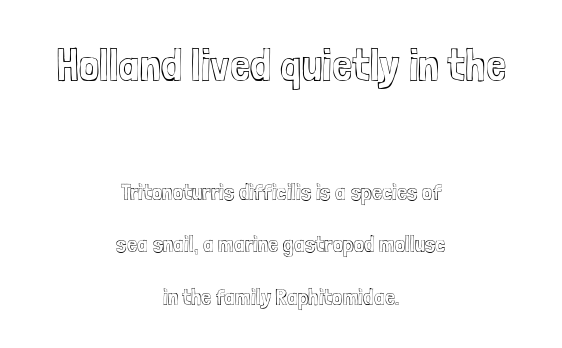
{"italic": "no", "width": "condensed", "x_height": "medium", "monospaced": "no", "underline": "no", "align": "center", "line_spacing": "loose", "line_spacing_ratio": 2.27, "letter_spacing": "normal", "letter_spacing_em": 0.0, "larger_block": "first", "size_ratio": 2.0, "glyph_px": 46}
